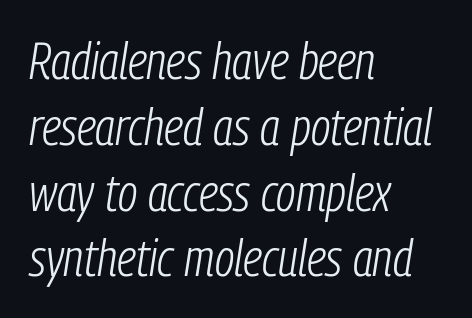
The image shows 51 px light, condensed type, italic (leaning right); set left-aligned, normal line spacing (1.29x), normal letter spacing, not underlined; low stroke contrast and a medium x-height.
